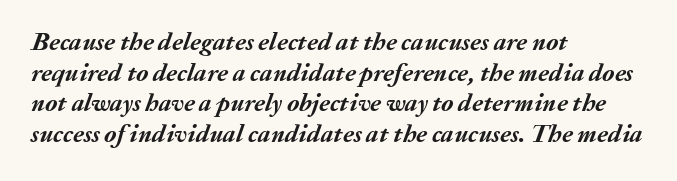
{"italic": "yes", "lean": "right", "slant_degrees": 20, "bold": "yes", "underline": "no", "align": "left", "line_spacing_ratio": 1.23, "letter_spacing": "normal", "letter_spacing_em": 0.0, "glyph_px": 25}
